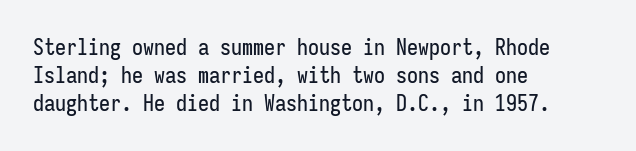
Q: Is the text italic (slanted)? A: No, it is upright.
Q: Is the text underlined? A: No.
Q: How is the paragraph aligned? A: Left-aligned.
Q: Is the spacing between letters normal or unusually wide? A: Normal.
Q: Is the spacing between lines tight, normal or loose? A: Normal.
